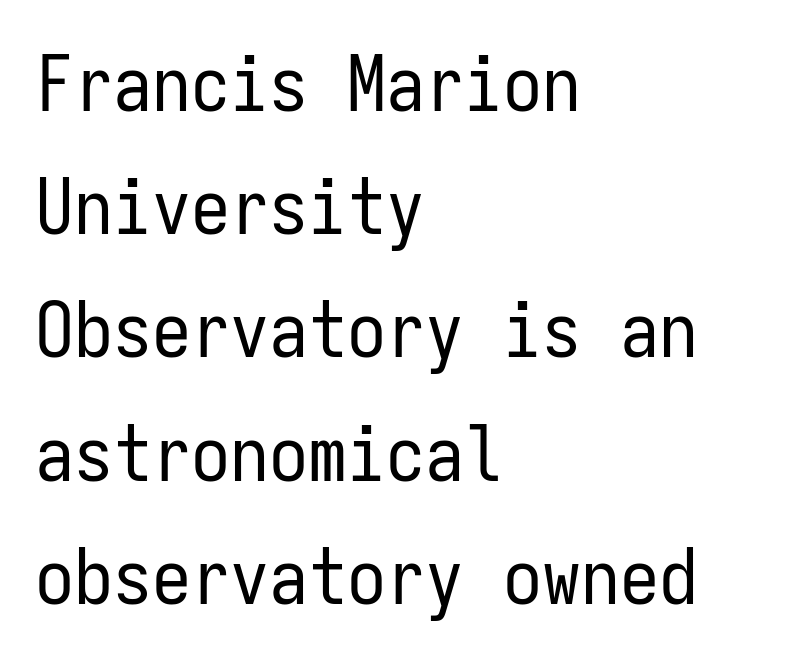
{"serif": "no", "italic": "no", "bold": "no", "weight": "regular", "width": "condensed", "stroke_contrast": "low", "x_height": "medium", "monospaced": "yes", "underline": "no", "align": "left", "line_spacing": "normal", "line_spacing_ratio": 1.58, "letter_spacing": "normal", "letter_spacing_em": 0.0, "glyph_px": 78}
